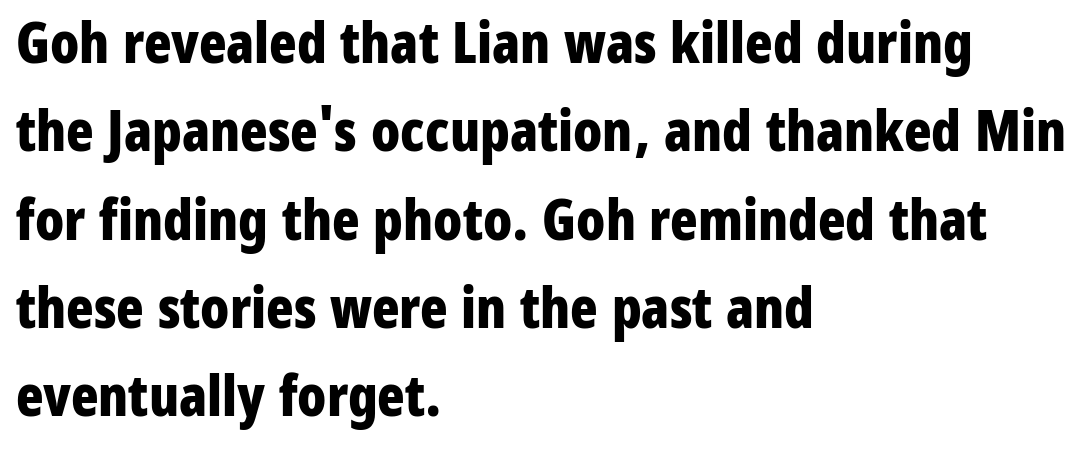
The image shows 57 px bold, condensed sans-serif type, upright; set left-aligned, normal line spacing (1.55x), normal letter spacing, not underlined; low stroke contrast and a medium x-height.
